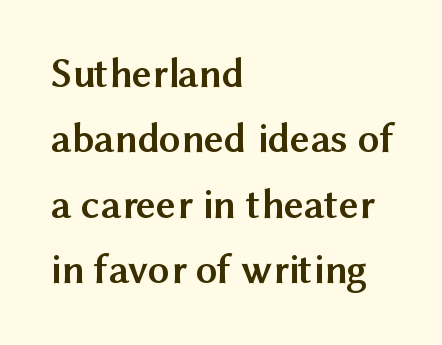
The image shows 43 px semibold sans-serif type, upright; set left-aligned, normal line spacing (1.52x), normal letter spacing, not underlined; medium stroke contrast and a medium x-height.
